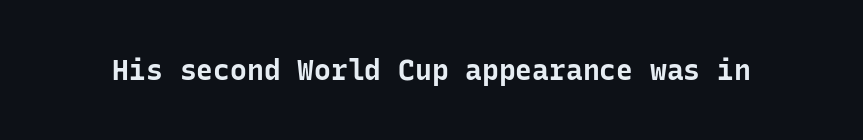
{"serif": "no", "italic": "no", "bold": "yes", "weight": "bold", "width": "normal", "stroke_contrast": "low", "x_height": "medium", "monospaced": "yes", "underline": "no", "letter_spacing": "normal", "letter_spacing_em": 0.0, "glyph_px": 28}
